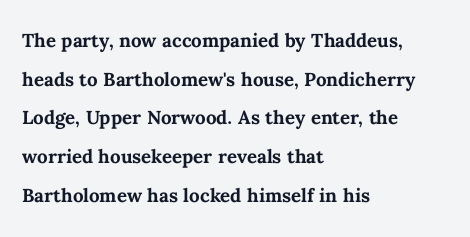
The image shows 25 px bold type, upright; set left-aligned, normal line spacing (1.55x), normal letter spacing, not underlined.
